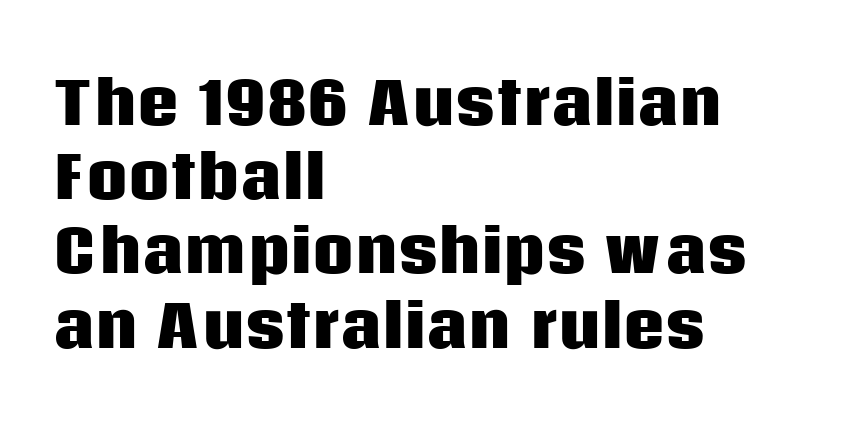
The image shows 58 px heavy sans-serif type, upright; set left-aligned, normal line spacing (1.28x), normal letter spacing, not underlined; low stroke contrast and a large x-height.
